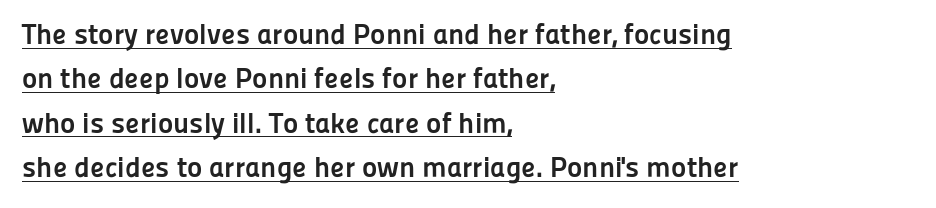
{"serif": "no", "italic": "no", "bold": "yes", "weight": "semibold", "width": "normal", "stroke_contrast": "low", "x_height": "medium", "monospaced": "no", "underline": "yes", "align": "left", "line_spacing": "normal", "line_spacing_ratio": 1.53, "letter_spacing": "normal", "letter_spacing_em": 0.0, "glyph_px": 29}
